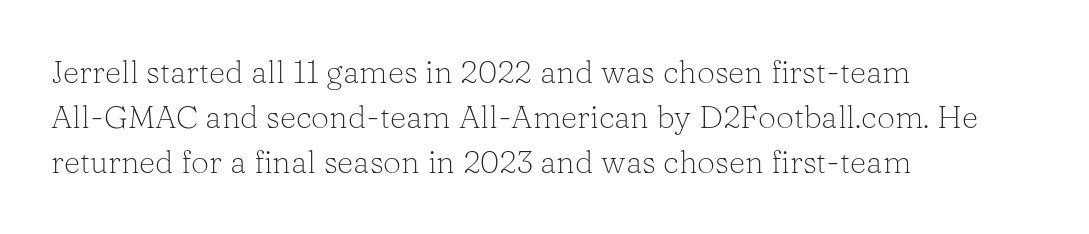
{"serif": "yes", "italic": "no", "bold": "no", "weight": "light", "width": "normal", "stroke_contrast": "low", "x_height": "medium", "monospaced": "no", "underline": "no", "align": "left", "line_spacing": "normal", "line_spacing_ratio": 1.41, "letter_spacing": "normal", "letter_spacing_em": 0.0, "glyph_px": 32}
